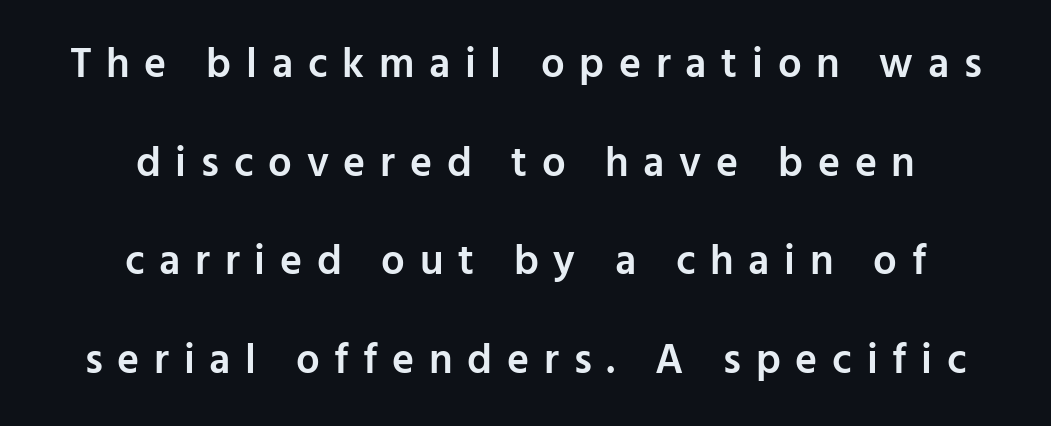
Q: Is the text bold? A: Semi-bold.
Q: Is the text italic (slanted)? A: No, it is upright.
Q: Is the typeface a serif or a sans-serif typeface? A: Sans-serif.
Q: Is the text underlined? A: No.
Q: How is the paragraph aligned? A: Centered.
Q: Is the spacing between letters normal or unusually wide? A: Unusually wide.
Q: Is the spacing between lines tight, normal or loose? A: Loose.
Q: Width (condensed, normal, or wide)? A: Normal.
Q: Stroke contrast? A: Low.
Q: x-height? A: Medium.
Q: Monospaced? A: No.
